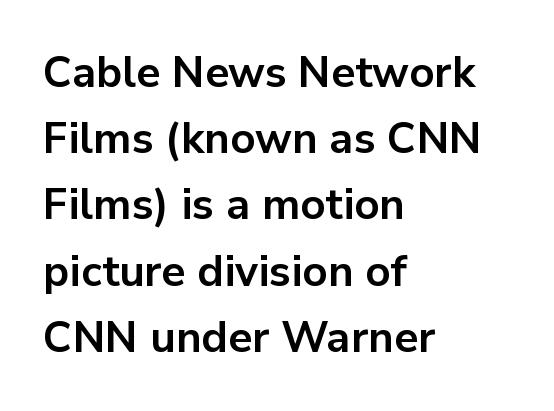
Q: Is the text bold? A: Yes.
Q: Is the text italic (slanted)? A: No, it is upright.
Q: Is the typeface a serif or a sans-serif typeface? A: Sans-serif.
Q: Is the text underlined? A: No.
Q: How is the paragraph aligned? A: Left-aligned.
Q: Is the spacing between letters normal or unusually wide? A: Normal.
Q: Is the spacing between lines tight, normal or loose? A: Normal.
Q: Width (condensed, normal, or wide)? A: Normal.
Q: Stroke contrast? A: Low.
Q: x-height? A: Medium.
Q: Monospaced? A: No.
